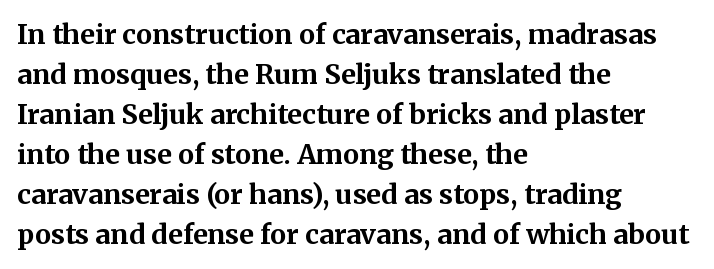
{"italic": "no", "bold": "yes", "underline": "no", "align": "left", "line_spacing": "normal", "line_spacing_ratio": 1.48, "letter_spacing": "normal", "letter_spacing_em": 0.0, "glyph_px": 27}
